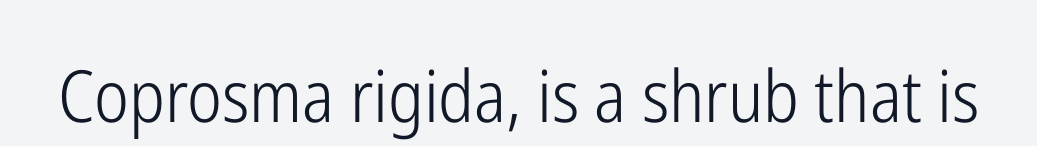
The image shows 72 px light, condensed sans-serif type, upright; set normal letter spacing, not underlined; low stroke contrast and a medium x-height.
